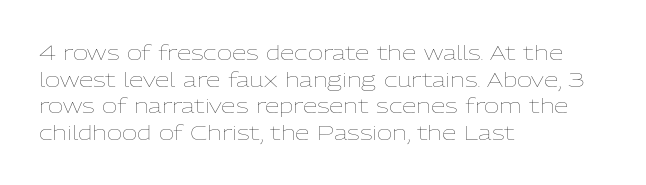
Q: Is the text bold? A: No.
Q: Is the text italic (slanted)? A: No, it is upright.
Q: Is the text underlined? A: No.
Q: How is the paragraph aligned? A: Left-aligned.
Q: Is the spacing between letters normal or unusually wide? A: Normal.
Q: Is the spacing between lines tight, normal or loose? A: Normal.
